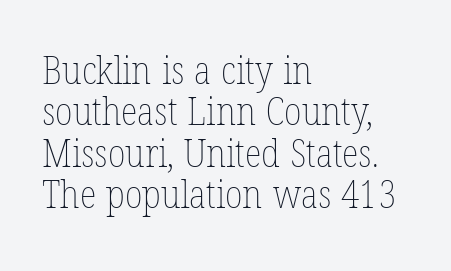
Q: Is the text bold? A: No.
Q: Is the text italic (slanted)? A: No, it is upright.
Q: Is the text underlined? A: No.
Q: How is the paragraph aligned? A: Left-aligned.
Q: Is the spacing between letters normal or unusually wide? A: Normal.
Q: Is the spacing between lines tight, normal or loose? A: Tight.
Q: Width (condensed, normal, or wide)? A: Condensed.
Q: Stroke contrast? A: Low.
Q: x-height? A: Medium.
Q: Monospaced? A: No.
